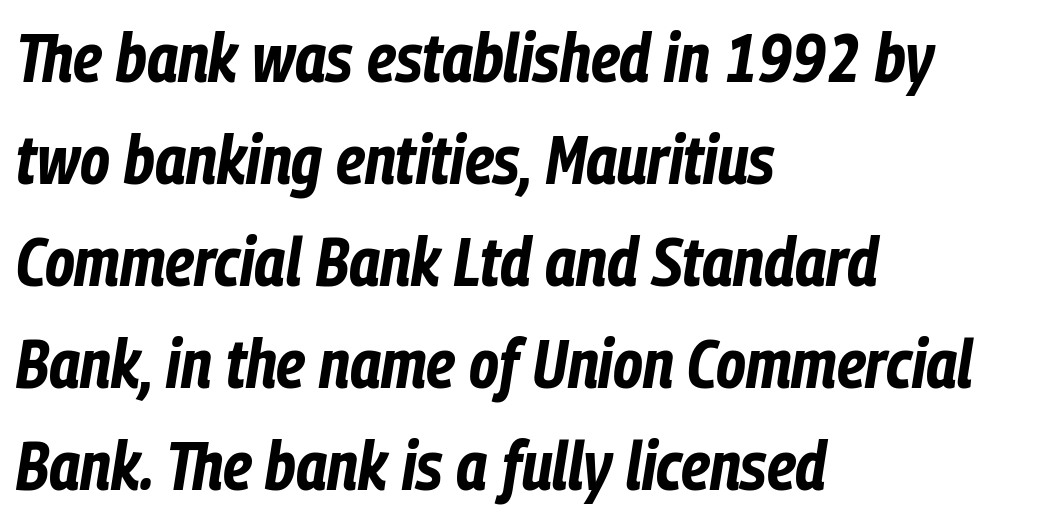
Compared with ordinary roman type, these characters are visibly tilted. Tracking value appears to be zero — textbook default spacing. All the whitespace from short lines collects on the right. In terms of weight, the rendering is a true, heavy bold.
